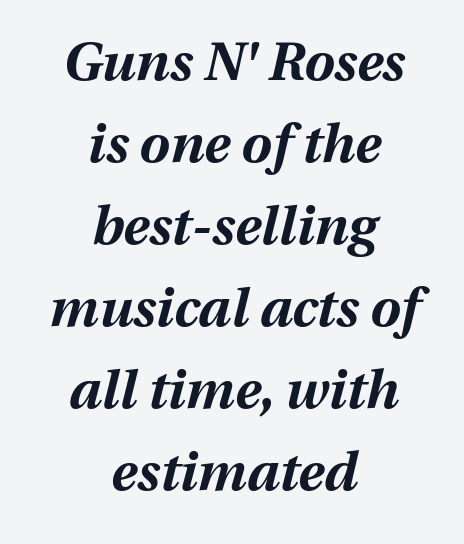
{"italic": "yes", "lean": "right", "slant_degrees": 13, "bold": "yes", "weight": "bold", "width": "normal", "stroke_contrast": "medium", "x_height": "medium", "monospaced": "no", "underline": "no", "align": "center", "line_spacing": "normal", "line_spacing_ratio": 1.52, "letter_spacing": "normal", "letter_spacing_em": 0.0, "glyph_px": 54}
